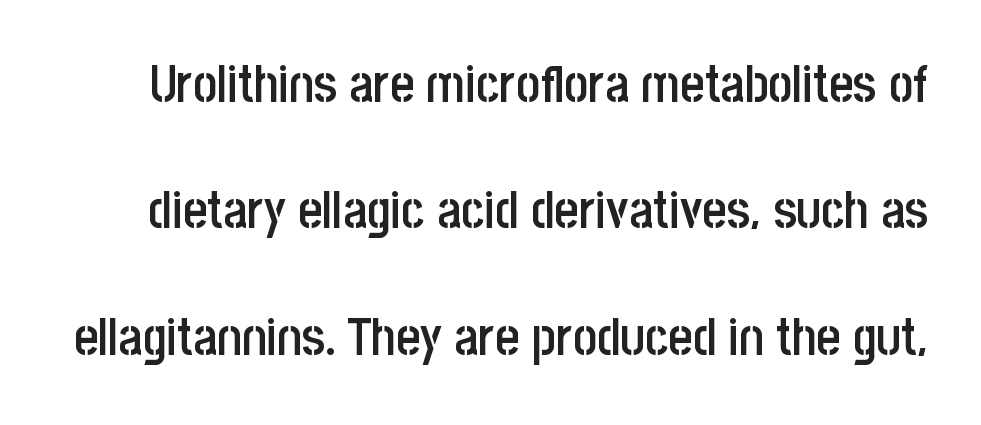
The image shows 52 px semibold, condensed sans-serif type, upright; set loose line spacing (2.43x), normal letter spacing, not underlined; low stroke contrast and a large x-height.
